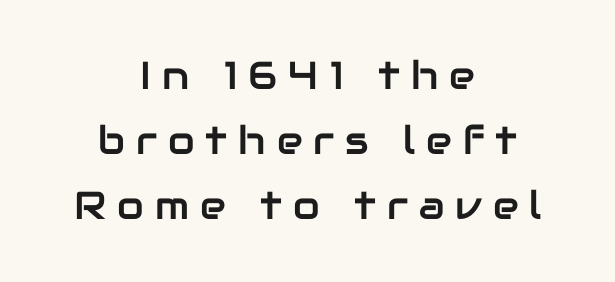
Every row of glyphs is offset so its center matches the block's center. Check under the words: just untouched page. The face used here is a sans, in the tradition of grotesques and geometrics. A normal amount of white space separates one row of letters from the next. Posture: upright roman. The rendering uses natural spacing where letterforms have individual widths.
